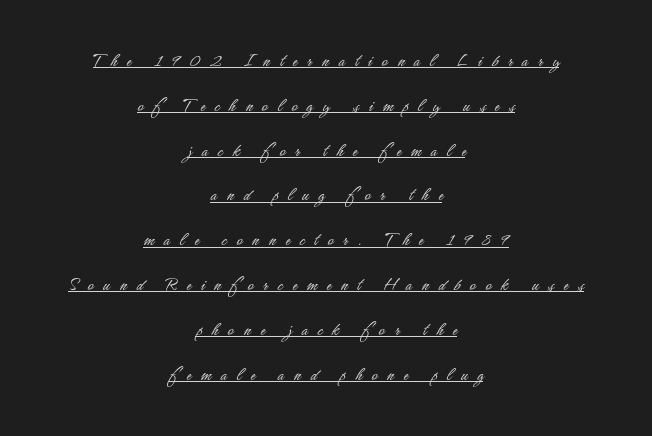
Q: Is the text bold? A: No.
Q: Is the text italic (slanted)? A: Yes.
Q: Is the text underlined? A: Yes.
Q: How is the paragraph aligned? A: Centered.
Q: Is the spacing between letters normal or unusually wide? A: Unusually wide.
Q: Is the spacing between lines tight, normal or loose? A: Loose.
